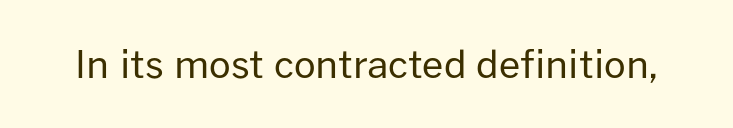
{"serif": "no", "italic": "no", "bold": "no", "weight": "regular", "width": "normal", "stroke_contrast": "low", "x_height": "medium", "monospaced": "no", "underline": "no", "letter_spacing": "normal", "letter_spacing_em": 0.0, "glyph_px": 38}
